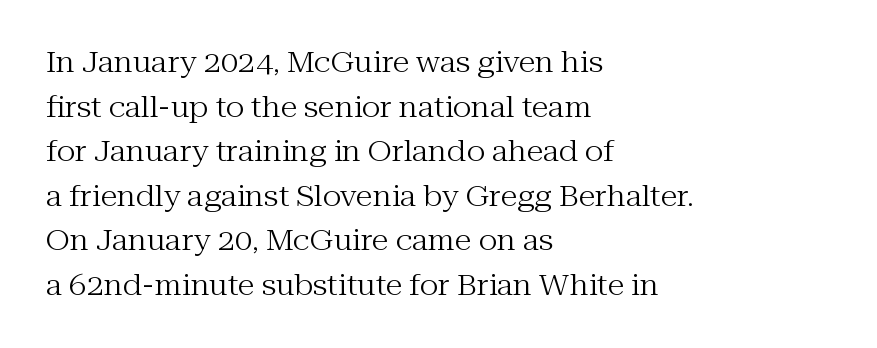
{"serif": "yes", "italic": "no", "bold": "no", "weight": "regular", "width": "normal", "stroke_contrast": "medium", "x_height": "medium", "monospaced": "no", "underline": "no", "align": "left", "line_spacing": "normal", "line_spacing_ratio": 1.59, "letter_spacing": "normal", "letter_spacing_em": 0.0, "glyph_px": 28}
